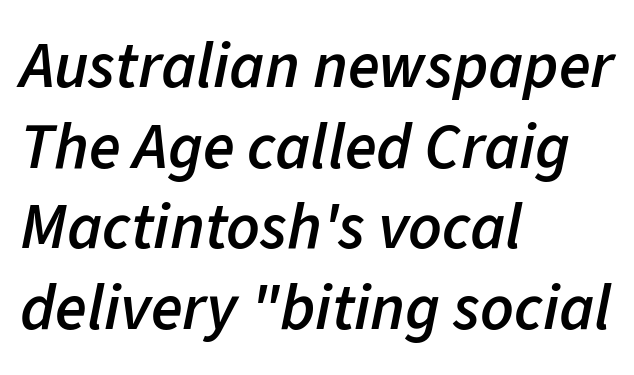
Q: Is the text bold? A: Semi-bold.
Q: Is the text italic (slanted)? A: Yes, it leans right by about 11 degrees.
Q: Is the text underlined? A: No.
Q: How is the paragraph aligned? A: Left-aligned.
Q: Is the spacing between letters normal or unusually wide? A: Normal.
Q: Width (condensed, normal, or wide)? A: Normal.
Q: Stroke contrast? A: Low.
Q: x-height? A: Medium.
Q: Monospaced? A: No.
